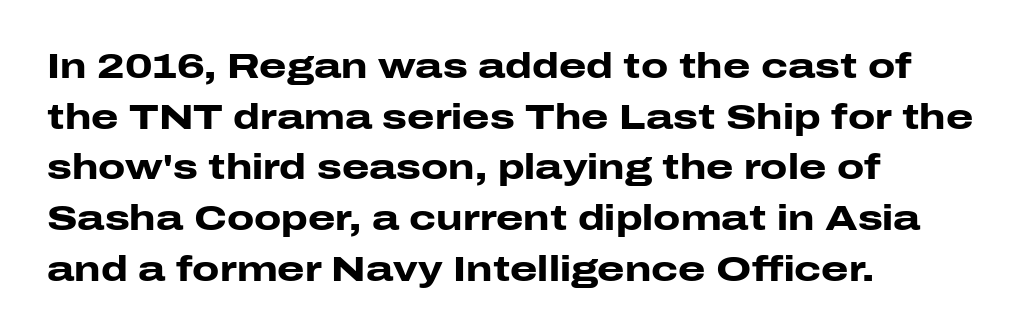
{"serif": "no", "italic": "no", "bold": "yes", "weight": "heavy", "width": "wide", "stroke_contrast": "low", "x_height": "medium", "monospaced": "no", "underline": "no", "align": "left", "line_spacing": "normal", "line_spacing_ratio": 1.45, "letter_spacing": "normal", "letter_spacing_em": 0.0, "glyph_px": 35}
